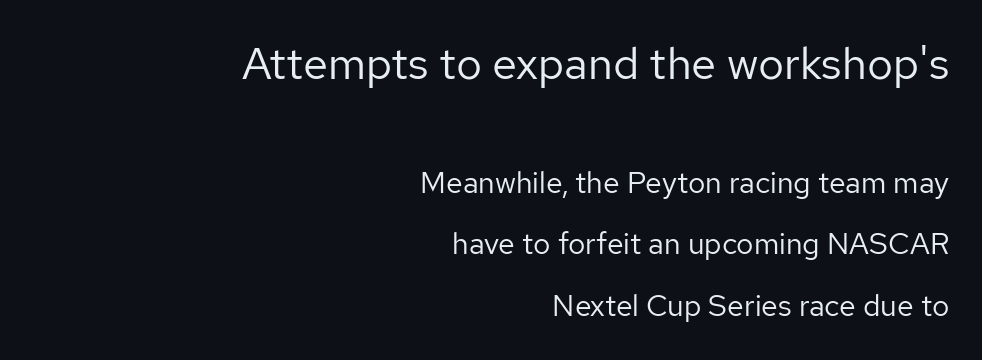
The image shows 45 px regular-weight sans-serif type, upright; set right-aligned, loose line spacing (2.06x), normal letter spacing, not underlined; the first (top) block is 1.5x larger; low stroke contrast and a medium x-height.
